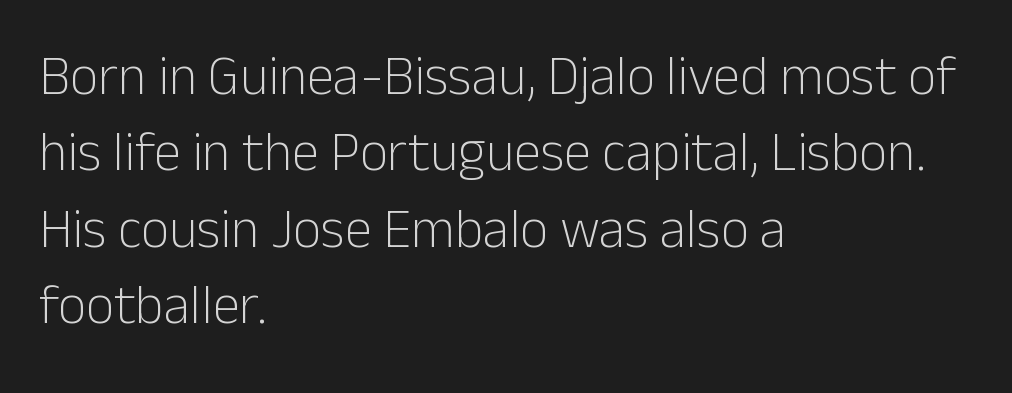
Each word holds together tightly as a unit, with standard inter-letter gaps. The specimen omits any rule beneath the text block's lines. Observe the absence of serifs on each vertical stroke in this sample. Vertical strokes here are truly vertical. The text block is weighted toward the left margin, trailing off unevenly rightward. If you measured baseline to baseline, you'd find a middling distance.
